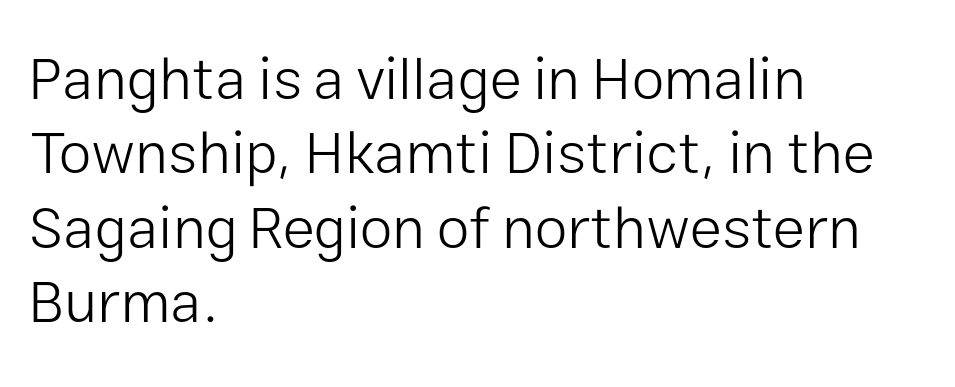
The face looks like a standard text weight, possibly lighter. Words float on clear page, feet unadorned. The letterforms sit shoulder to shoulder at normal distance. Spacing verdict: proportional, widths tailored to each character. Line beginnings align vertically; line endings do not.
